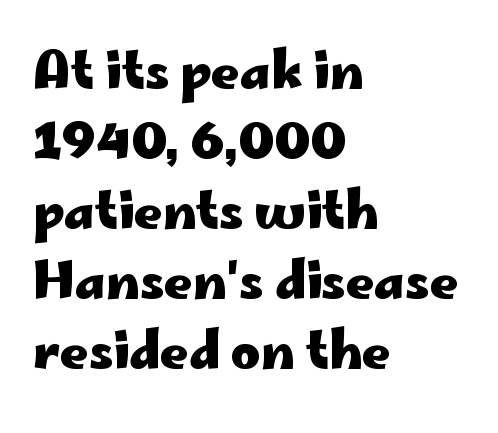
Q: Is the text bold? A: Yes.
Q: Is the text italic (slanted)? A: No, it is upright.
Q: Is the typeface a serif or a sans-serif typeface? A: Sans-serif.
Q: Is the text underlined? A: No.
Q: How is the paragraph aligned? A: Left-aligned.
Q: Is the spacing between letters normal or unusually wide? A: Normal.
Q: Is the spacing between lines tight, normal or loose? A: Normal.
Q: Width (condensed, normal, or wide)? A: Wide.
Q: Stroke contrast? A: Low.
Q: x-height? A: Small.
Q: Monospaced? A: No.
